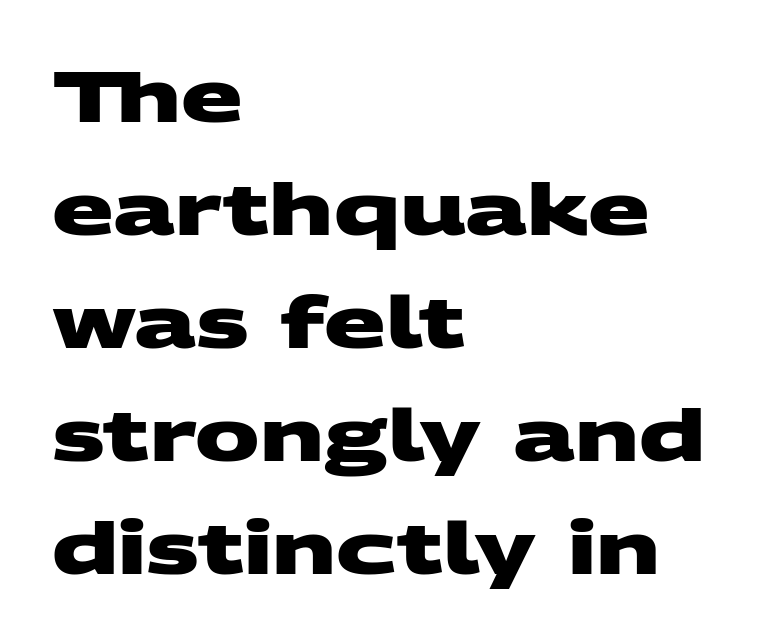
{"serif": "no", "bold": "yes", "weight": "heavy", "width": "wide", "stroke_contrast": "medium", "x_height": "large", "monospaced": "no", "underline": "no", "align": "left", "line_spacing": "normal", "line_spacing_ratio": 1.57, "letter_spacing": "normal", "letter_spacing_em": 0.0, "glyph_px": 72}
